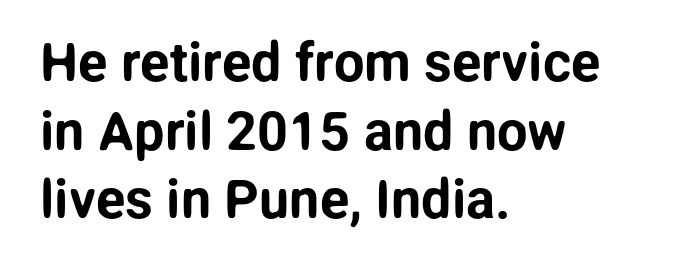
{"serif": "no", "italic": "no", "width": "normal", "stroke_contrast": "low", "x_height": "medium", "monospaced": "no", "underline": "no", "align": "left", "line_spacing": "normal", "line_spacing_ratio": 1.27, "letter_spacing": "normal", "letter_spacing_em": 0.0, "glyph_px": 54}
